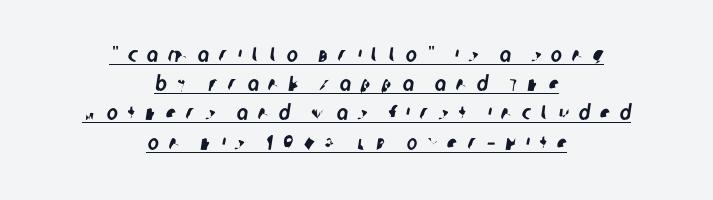
Q: Is the text underlined? A: Yes.
Q: How is the paragraph aligned? A: Centered.
Q: Is the spacing between letters normal or unusually wide? A: Unusually wide.
Q: Is the spacing between lines tight, normal or loose? A: Normal.
